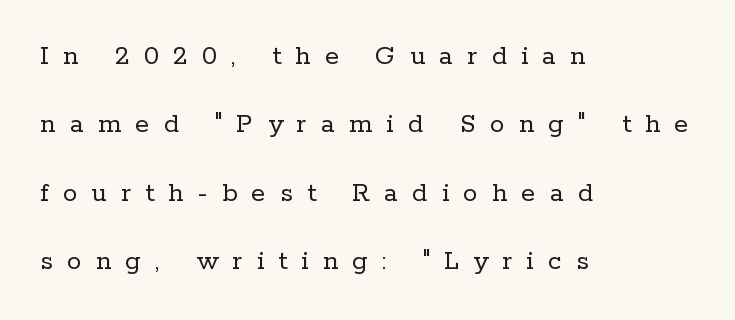
No letter is thick-stroked: the sample isn't bold. This is roman type, the default non-slanted kind. The space directly below the letters is spotless. Is the block centered? No — it sits flush against the left margin.
